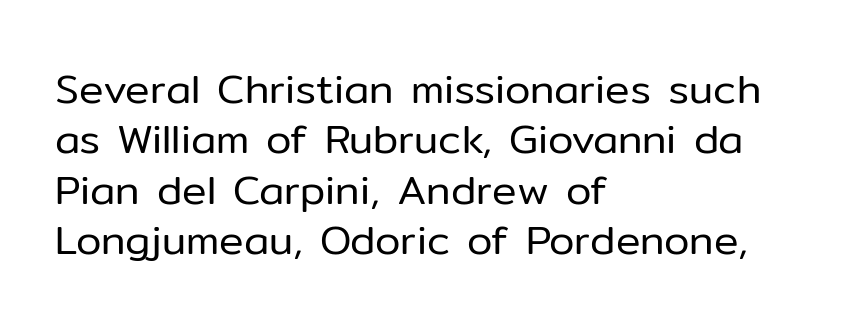
Q: Is the text bold? A: No.
Q: Is the text italic (slanted)? A: No, it is upright.
Q: Is the typeface a serif or a sans-serif typeface? A: Sans-serif.
Q: Is the text underlined? A: No.
Q: How is the paragraph aligned? A: Left-aligned.
Q: Is the spacing between letters normal or unusually wide? A: Normal.
Q: Width (condensed, normal, or wide)? A: Normal.
Q: Stroke contrast? A: Low.
Q: x-height? A: Medium.
Q: Monospaced? A: No.
